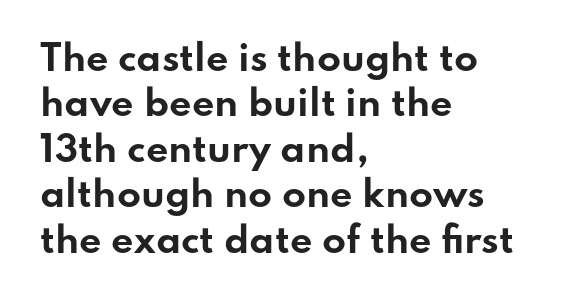
The image shows 35 px bold, wide sans-serif type, upright; set left-aligned, normal line spacing (1.3x), normal letter spacing, not underlined; low stroke contrast and a small x-height.
